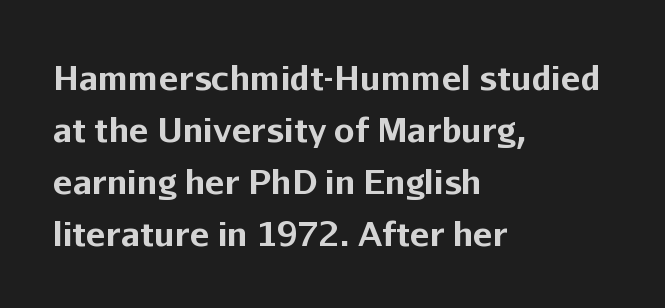
{"serif": "no", "italic": "no", "bold": "yes", "weight": "bold", "width": "normal", "stroke_contrast": "low", "x_height": "medium", "monospaced": "no", "underline": "no", "align": "left", "line_spacing": "normal", "line_spacing_ratio": 1.58, "letter_spacing": "normal", "letter_spacing_em": 0.0, "glyph_px": 33}
